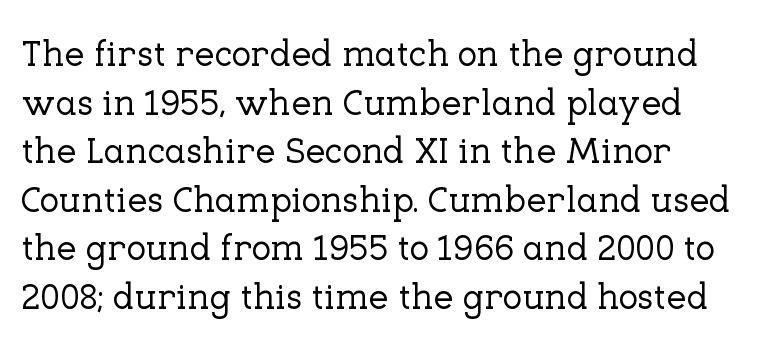
Underlining? Definitely not there. Reading down the column, the eye jumps a familiar distance to each next line. Note the varied advance widths — an 'i' is clearly narrower than an 'm'. Ordinary non-slanted type is in use. These lines are composed in type with serifs. Default kerning and tracking; the words read as compact shapes.
